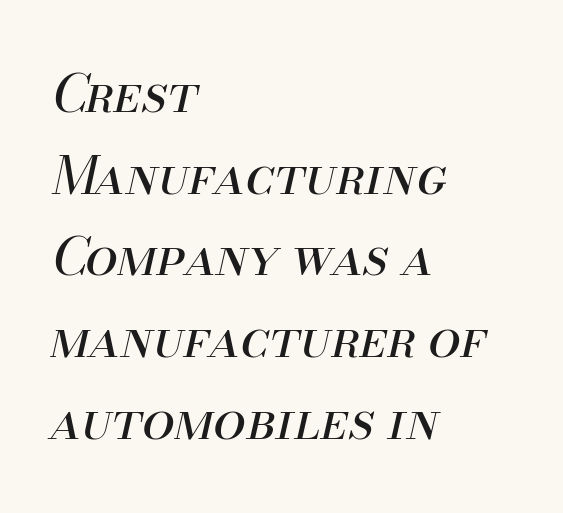
Q: Is the text bold? A: No.
Q: Is the text italic (slanted)? A: Yes, it leans right by about 13 degrees.
Q: Is the text underlined? A: No.
Q: How is the paragraph aligned? A: Left-aligned.
Q: Is the spacing between letters normal or unusually wide? A: Normal.
Q: Is the spacing between lines tight, normal or loose? A: Normal.
Q: Width (condensed, normal, or wide)? A: Normal.
Q: Stroke contrast? A: Medium.
Q: x-height? A: Small.
Q: Monospaced? A: No.
